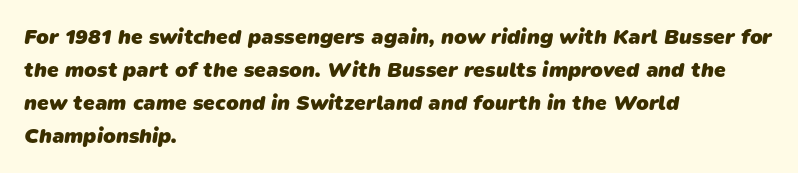
Compared with a centered layout, this one pins lines to the left instead. Letter spacing: default. Type without underlining. Heavy-handed strokes throughout: this text is bold. Students, observe: this is what conventionally led text looks like.
